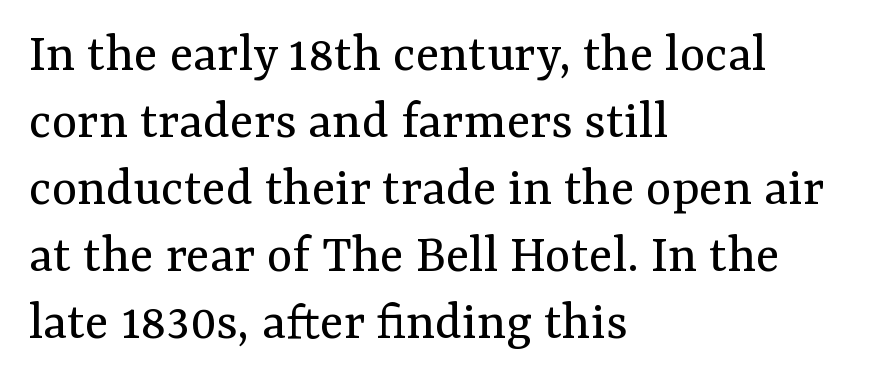
{"serif": "yes", "italic": "no", "bold": "no", "weight": "regular", "width": "normal", "stroke_contrast": "medium", "x_height": "medium", "monospaced": "no", "underline": "no", "align": "left", "line_spacing_ratio": 1.22, "letter_spacing": "normal", "letter_spacing_em": 0.0, "glyph_px": 55}
